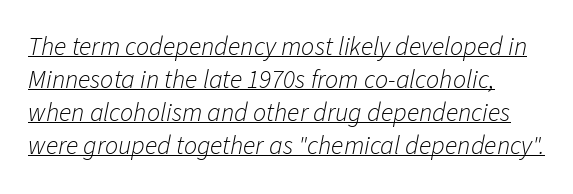
The image shows 26 px text type, italic (leaning right); set normal line spacing (1.27x), normal letter spacing, underlined.
